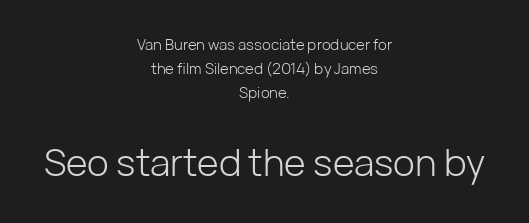
Q: Is the text bold? A: No.
Q: Is the text italic (slanted)? A: No, it is upright.
Q: Is the typeface a serif or a sans-serif typeface? A: Sans-serif.
Q: Is the text underlined? A: No.
Q: How is the paragraph aligned? A: Centered.
Q: Is the spacing between letters normal or unusually wide? A: Normal.
Q: Is the spacing between lines tight, normal or loose? A: Normal.
Q: Which block of text is set in a larger size, the first (top) or the second (bottom)? A: The second (bottom) one.
Q: Width (condensed, normal, or wide)? A: Normal.
Q: Stroke contrast? A: Low.
Q: x-height? A: Medium.
Q: Monospaced? A: No.
